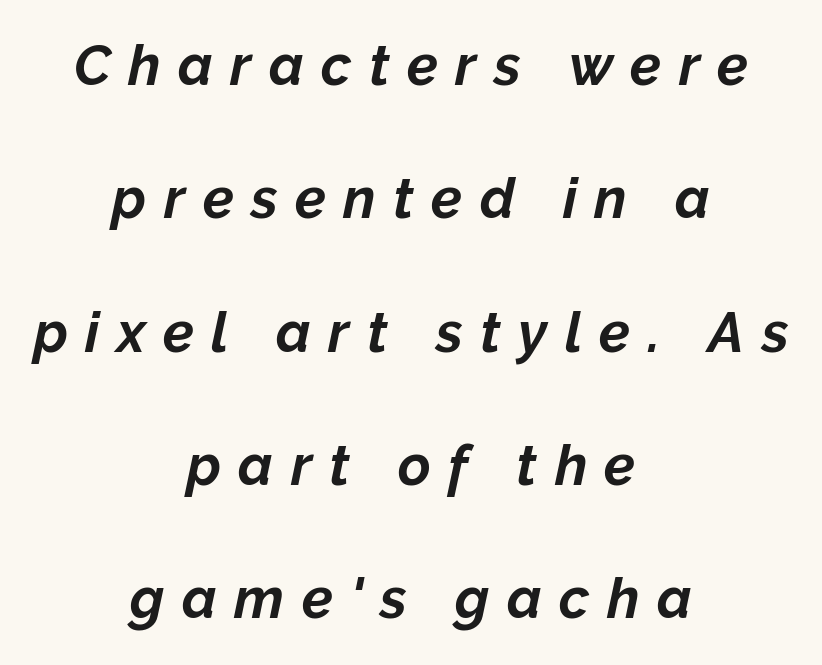
The face used here is proportionally spaced, like ordinary book or web type. This sample is center-justified, so both line endings float freely. The font is running at its bold setting. The passage shown is not underscored anywhere. Baseline-to-baseline distance is far greater than the letter height.
